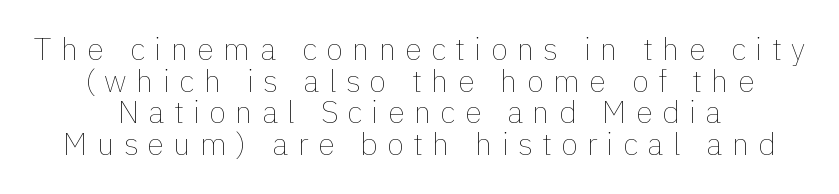
Q: Is the text bold? A: No.
Q: Is the text italic (slanted)? A: No, it is upright.
Q: Is the text underlined? A: No.
Q: Is the spacing between letters normal or unusually wide? A: Unusually wide.
Q: Is the spacing between lines tight, normal or loose? A: Tight.
Q: Width (condensed, normal, or wide)? A: Normal.
Q: Stroke contrast? A: Low.
Q: x-height? A: Medium.
Q: Monospaced? A: No.
